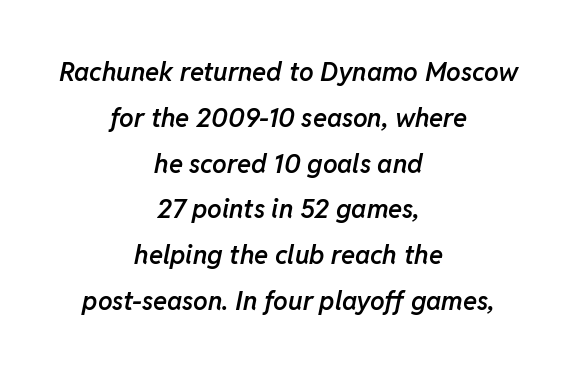
The image shows 26 px text type, italic (leaning right); set centered, line spacing 1.76x, normal letter spacing, not underlined.
